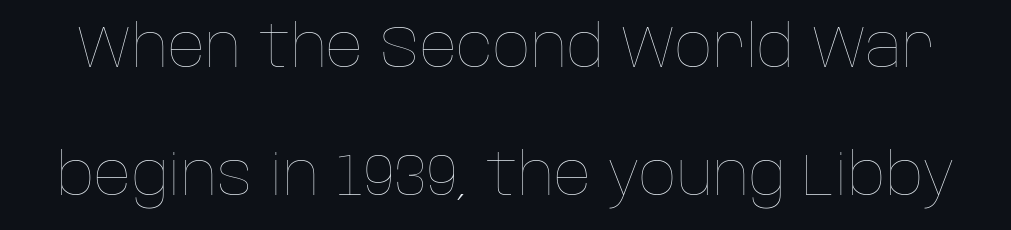
Letter spacing: default. Honestly, the rows look like they've been pulled way apart. Check under the words: just untouched page. The font's upright variant was chosen for this text. Do the characters align in a grid? No, the font is proportional.
